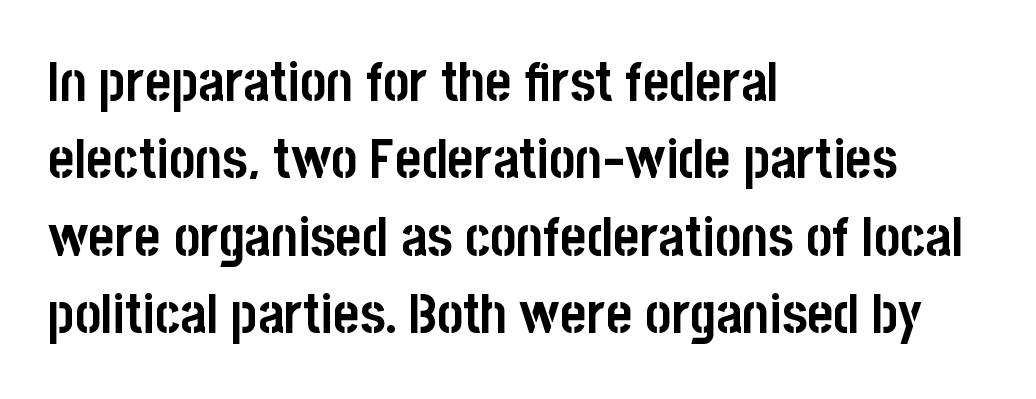
Q: Is the text bold? A: Yes.
Q: Is the text italic (slanted)? A: No, it is upright.
Q: Is the typeface a serif or a sans-serif typeface? A: Sans-serif.
Q: Is the text underlined? A: No.
Q: How is the paragraph aligned? A: Left-aligned.
Q: Is the spacing between letters normal or unusually wide? A: Normal.
Q: Is the spacing between lines tight, normal or loose? A: Normal.
Q: Width (condensed, normal, or wide)? A: Condensed.
Q: Stroke contrast? A: Low.
Q: x-height? A: Large.
Q: Monospaced? A: No.
